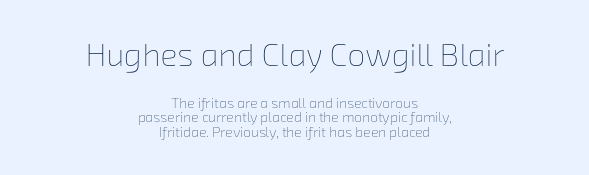
{"bold": "no", "weight": "thin", "width": "normal", "stroke_contrast": "low", "x_height": "medium", "monospaced": "no", "underline": "no", "align": "center", "line_spacing": "tight", "line_spacing_ratio": 1.06, "letter_spacing": "normal", "letter_spacing_em": 0.0, "larger_block": "first", "size_ratio": 2.29, "glyph_px": 32}
